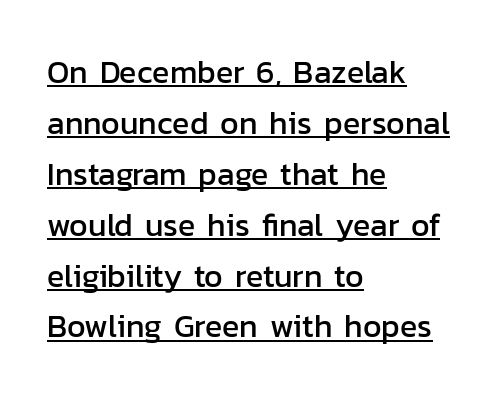
The image shows 32 px sans-serif type, upright; set left-aligned, normal line spacing (1.59x), normal letter spacing, underlined; low stroke contrast and a medium x-height.
